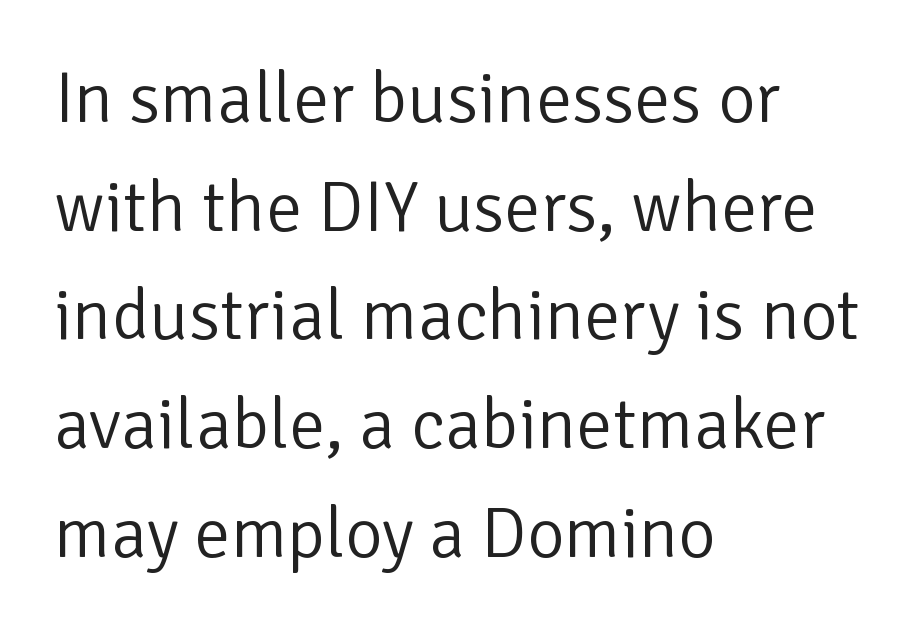
Q: Is the text bold? A: No.
Q: Is the text italic (slanted)? A: No, it is upright.
Q: Is the typeface a serif or a sans-serif typeface? A: Sans-serif.
Q: Is the text underlined? A: No.
Q: How is the paragraph aligned? A: Left-aligned.
Q: Is the spacing between letters normal or unusually wide? A: Normal.
Q: Is the spacing between lines tight, normal or loose? A: Normal.
Q: Width (condensed, normal, or wide)? A: Normal.
Q: Stroke contrast? A: Low.
Q: x-height? A: Medium.
Q: Monospaced? A: No.
